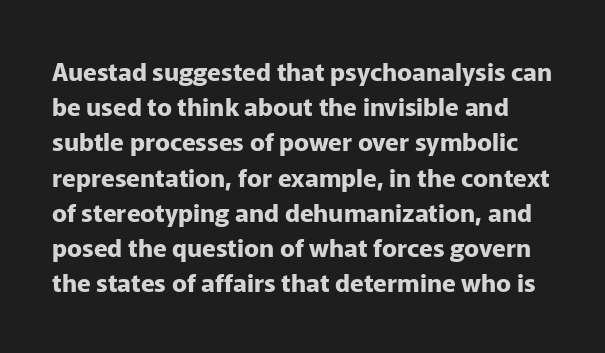
{"italic": "no", "bold": "yes", "underline": "no", "line_spacing": "normal", "line_spacing_ratio": 1.41, "letter_spacing": "normal", "letter_spacing_em": 0.0, "glyph_px": 25}
